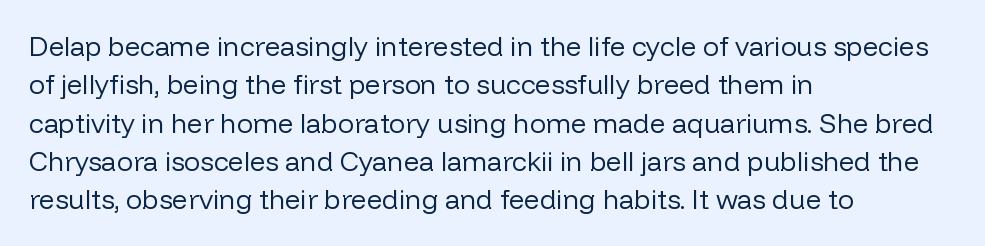
The image shows 27 px text type, upright; set left-aligned, normal line spacing (1.42x), normal letter spacing, not underlined.
